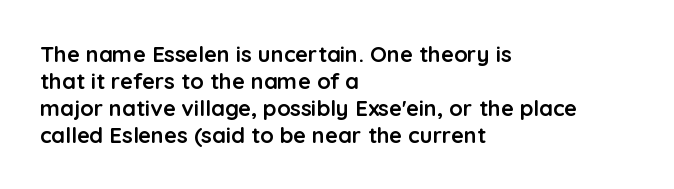
The image shows 22 px bold type, upright; set left-aligned, line spacing 1.22x, normal letter spacing, not underlined.
